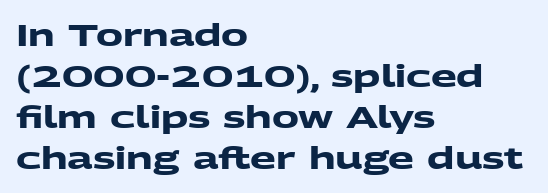
The image shows 30 px heavy, wide sans-serif type; set left-aligned, normal line spacing (1.37x), normal letter spacing, not underlined; medium stroke contrast and a medium x-height.
